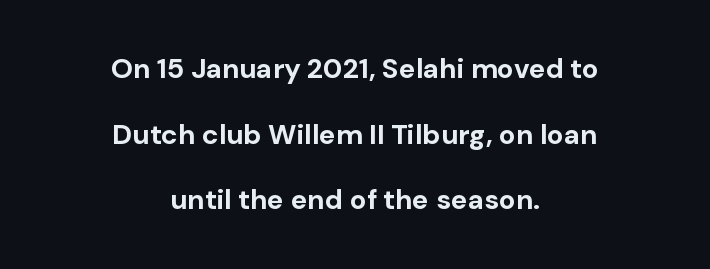
Q: Is the text bold? A: Yes.
Q: Is the text italic (slanted)? A: No, it is upright.
Q: Is the typeface a serif or a sans-serif typeface? A: Sans-serif.
Q: Is the text underlined? A: No.
Q: How is the paragraph aligned? A: Centered.
Q: Is the spacing between letters normal or unusually wide? A: Normal.
Q: Is the spacing between lines tight, normal or loose? A: Loose.
Q: Width (condensed, normal, or wide)? A: Normal.
Q: Stroke contrast? A: Low.
Q: x-height? A: Medium.
Q: Monospaced? A: No.
